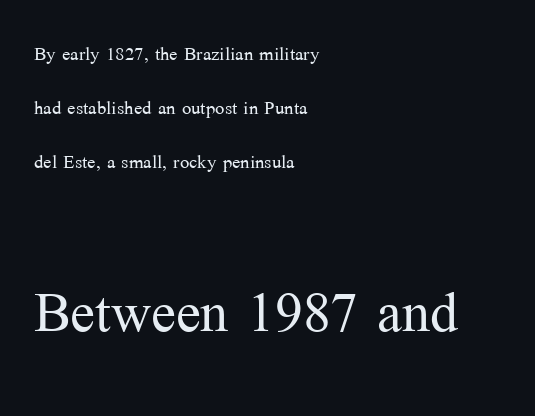
The image shows 74 px light serif type, upright; set left-aligned, loose line spacing (2.17x), normal letter spacing, not underlined; the second (bottom) block is 2.96x larger; medium stroke contrast and a medium x-height.
